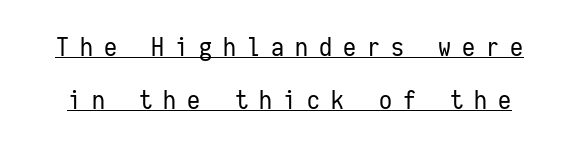
Stems here are at most as thick as an everyday book face. The axis of the letterforms is exactly vertical. One glance says open: line gaps are wider than usual. The gaps between neighbouring characters are conspicuously large. Underlined type.
